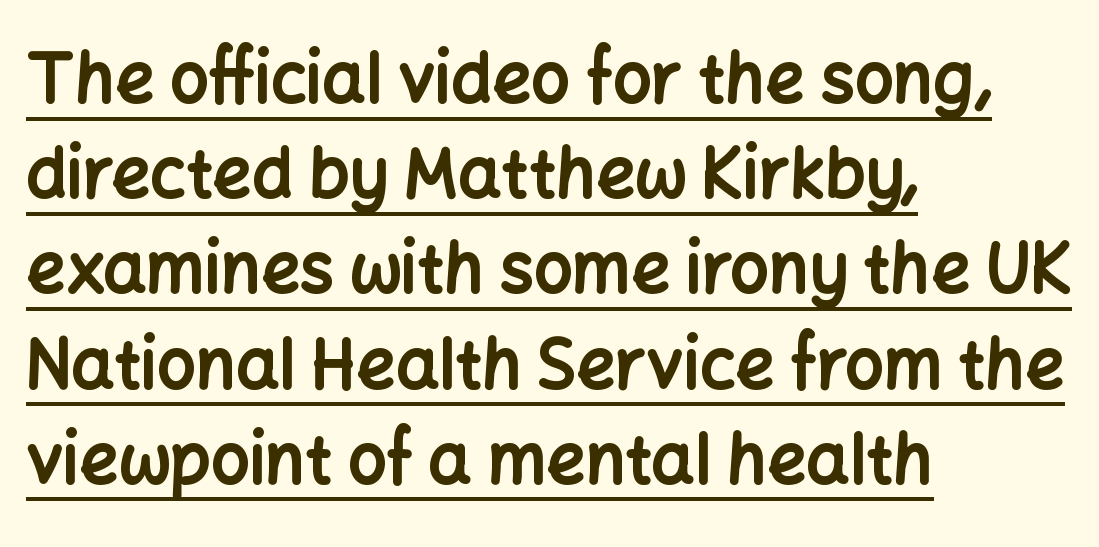
Q: Is the text bold? A: Yes.
Q: Is the text italic (slanted)? A: No, it is upright.
Q: Is the typeface a serif or a sans-serif typeface? A: Sans-serif.
Q: Is the text underlined? A: Yes.
Q: How is the paragraph aligned? A: Left-aligned.
Q: Is the spacing between letters normal or unusually wide? A: Normal.
Q: Is the spacing between lines tight, normal or loose? A: Normal.
Q: Width (condensed, normal, or wide)? A: Normal.
Q: Stroke contrast? A: Low.
Q: x-height? A: Medium.
Q: Monospaced? A: No.
